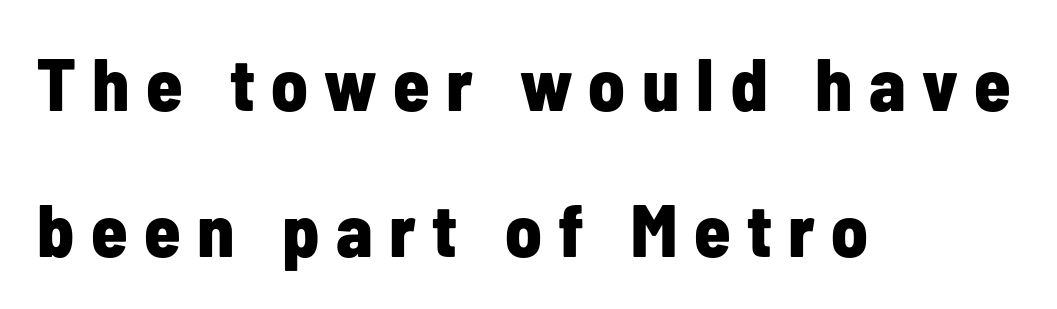
The image shows 74 px bold, condensed sans-serif type, upright; set left-aligned, loose line spacing (1.97x), unusually wide letter spacing (+0.22 em), not underlined; low stroke contrast and a medium x-height.
